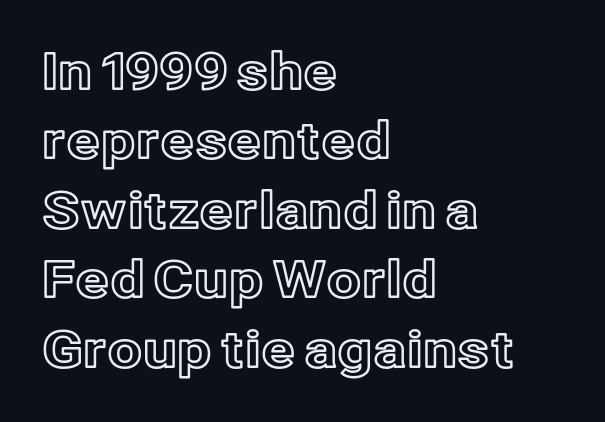
Q: Is the text italic (slanted)? A: No, it is upright.
Q: Is the text underlined? A: No.
Q: How is the paragraph aligned? A: Left-aligned.
Q: Is the spacing between letters normal or unusually wide? A: Normal.
Q: Is the spacing between lines tight, normal or loose? A: Normal.
Q: Width (condensed, normal, or wide)? A: Normal.
Q: x-height? A: Medium.
Q: Monospaced? A: No.
